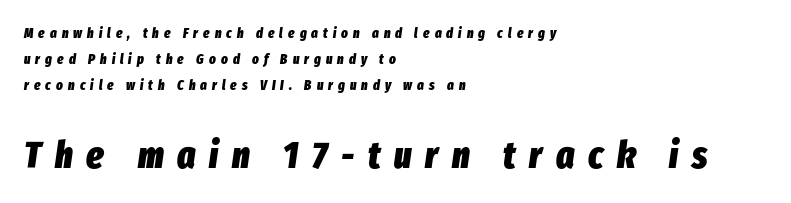
The image shows 38 px heavy, condensed type, italic (leaning right); set left-aligned, line spacing 1.84x, unusually wide letter spacing (+0.36 em), not underlined; the second (bottom) block is 2.71x larger; low stroke contrast and a medium x-height.
